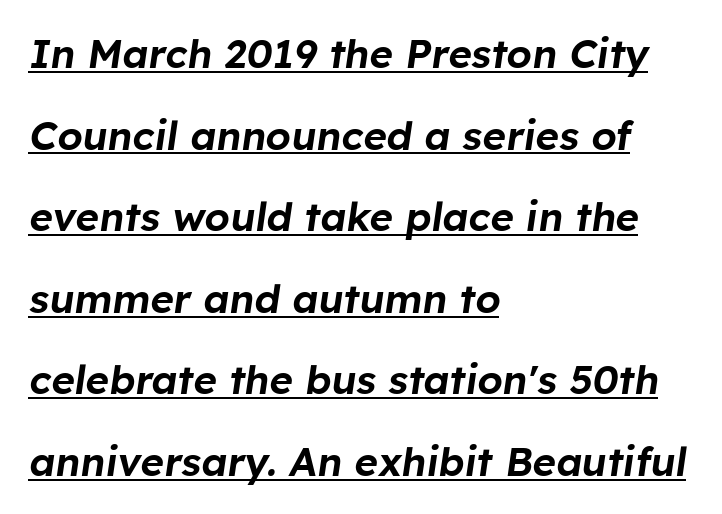
{"italic": "yes", "lean": "right", "slant_degrees": 8, "width": "normal", "stroke_contrast": "low", "x_height": "medium", "monospaced": "no", "underline": "yes", "align": "left", "line_spacing": "loose", "line_spacing_ratio": 2.04, "letter_spacing": "normal", "letter_spacing_em": 0.0, "glyph_px": 40}
